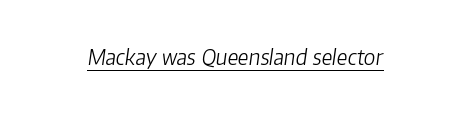
{"italic": "yes", "lean": "right", "slant_degrees": 8, "bold": "no", "underline": "yes", "letter_spacing": "normal", "letter_spacing_em": 0.0, "glyph_px": 21}
